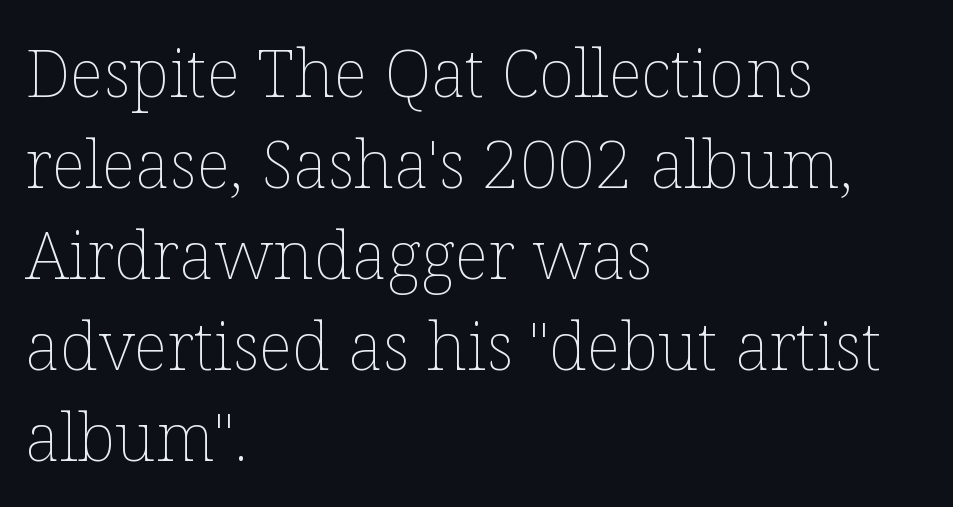
The image shows 67 px thin type, upright; set left-aligned, normal line spacing (1.36x), normal letter spacing, not underlined; low stroke contrast and a medium x-height.
